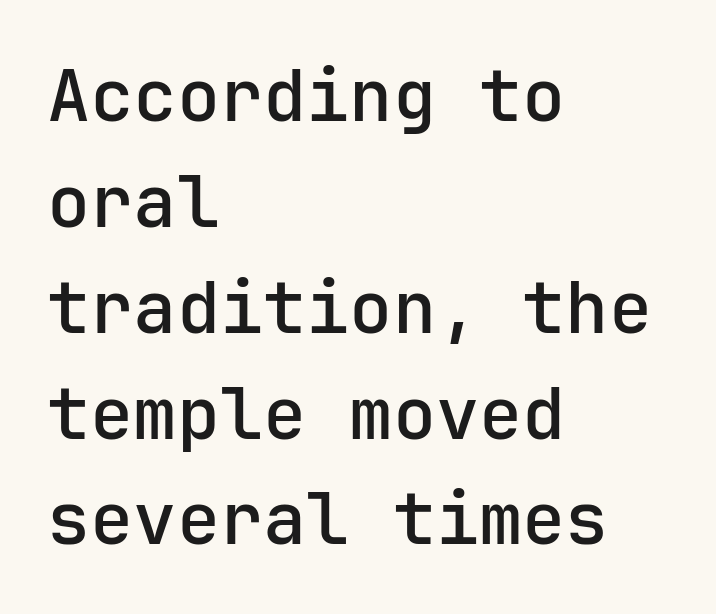
{"serif": "no", "italic": "no", "width": "normal", "stroke_contrast": "low", "x_height": "medium", "monospaced": "yes", "underline": "no", "align": "left", "line_spacing": "normal", "line_spacing_ratio": 1.47, "letter_spacing": "normal", "letter_spacing_em": 0.0, "glyph_px": 72}
